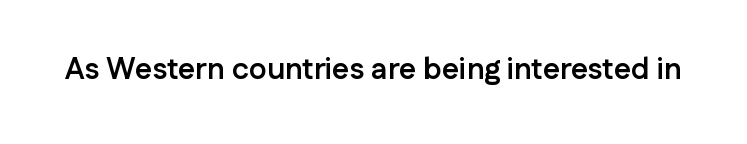
Q: Is the text bold? A: Yes.
Q: Is the text italic (slanted)? A: No, it is upright.
Q: Is the typeface a serif or a sans-serif typeface? A: Sans-serif.
Q: Is the text underlined? A: No.
Q: Is the spacing between letters normal or unusually wide? A: Normal.
Q: Width (condensed, normal, or wide)? A: Normal.
Q: Stroke contrast? A: Low.
Q: x-height? A: Medium.
Q: Monospaced? A: No.
